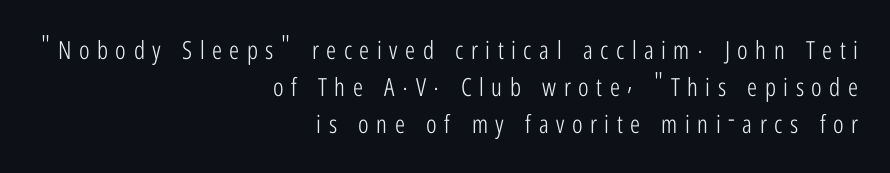
Rows of type keep a routine distance in the vertical direction. This sample uses an upright cut, with every glyph sitting square on the baseline. Nothing heavy about these letters — not bold at all. These lines stack with their right ends in a neat column. Short note: letters widely spaced. Just letters on the line, the space beneath them empty.
